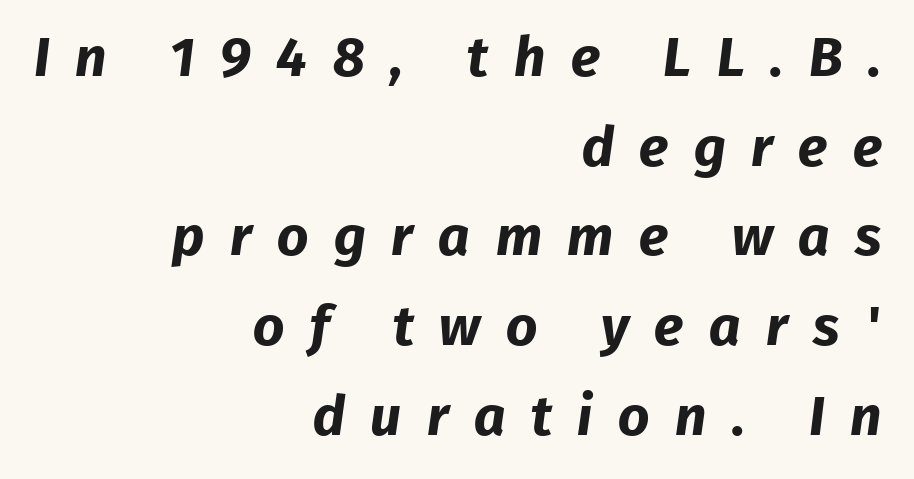
Q: Is the text bold? A: Yes.
Q: Is the typeface a serif or a sans-serif typeface? A: Sans-serif.
Q: Is the text underlined? A: No.
Q: How is the paragraph aligned? A: Right-aligned.
Q: Is the spacing between letters normal or unusually wide? A: Unusually wide.
Q: Is the spacing between lines tight, normal or loose? A: Normal.
Q: Width (condensed, normal, or wide)? A: Normal.
Q: Stroke contrast? A: Low.
Q: x-height? A: Medium.
Q: Monospaced? A: No.
